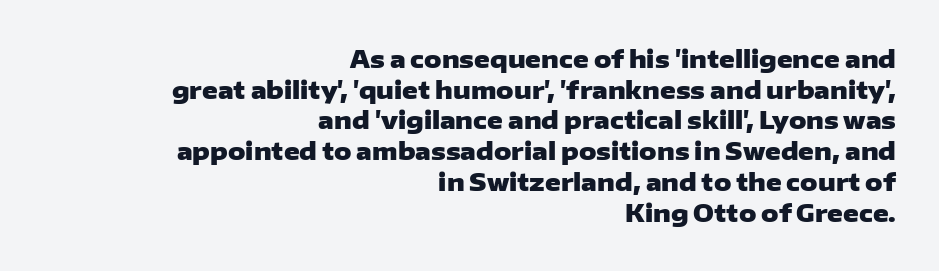
Bold? Absolutely — the strokes are thick and heavy. The rendering uses a moderate line-height, typical for paragraphs. Quick note: underline off. Is the block centered? No — it sits flush against the right margin. This sample uses an upright cut, with every glyph sitting square on the baseline.
